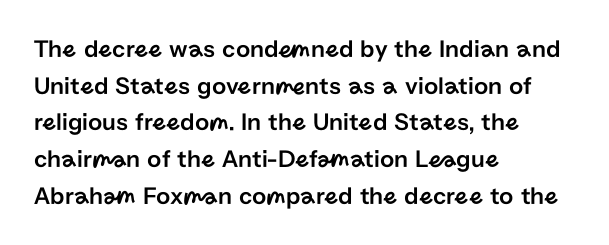
Q: Is the text italic (slanted)? A: No, it is upright.
Q: Is the text underlined? A: No.
Q: How is the paragraph aligned? A: Left-aligned.
Q: Is the spacing between letters normal or unusually wide? A: Normal.
Q: Is the spacing between lines tight, normal or loose? A: Normal.
